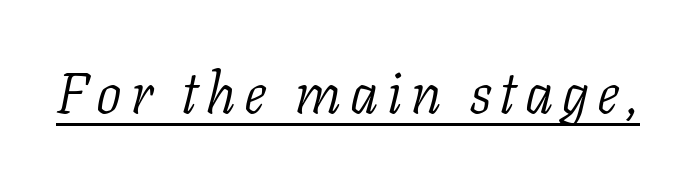
Bold? No — there's no thickening of the strokes. Looks like regular typesetting: each glyph gets only the width it needs. The text carries the slant typical of an italic or oblique font. The rendering uses the underline text-decoration.
